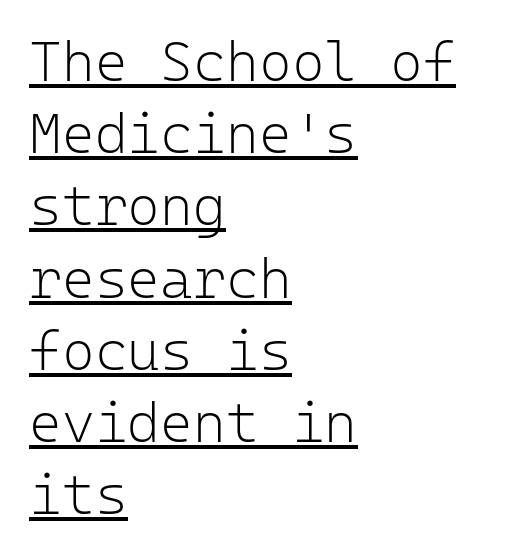
The image shows 56 px light sans-serif type, upright, monospaced; set left-aligned, normal line spacing (1.29x), normal letter spacing, underlined; low stroke contrast and a medium x-height.
